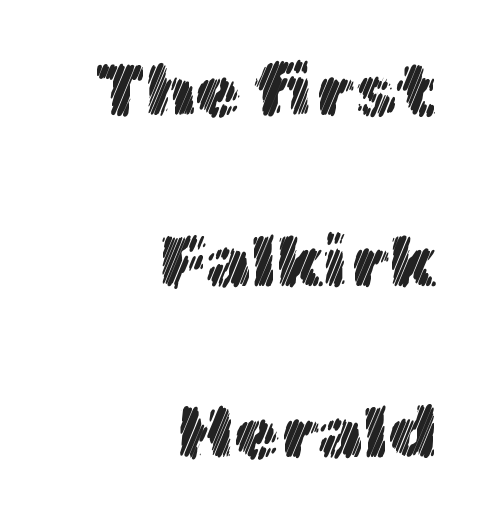
Q: Is the text italic (slanted)? A: No, it is upright.
Q: Is the text underlined? A: No.
Q: How is the paragraph aligned? A: Right-aligned.
Q: Is the spacing between letters normal or unusually wide? A: Normal.
Q: Is the spacing between lines tight, normal or loose? A: Loose.
Q: Width (condensed, normal, or wide)? A: Normal.
Q: x-height? A: Medium.
Q: Monospaced? A: No.
